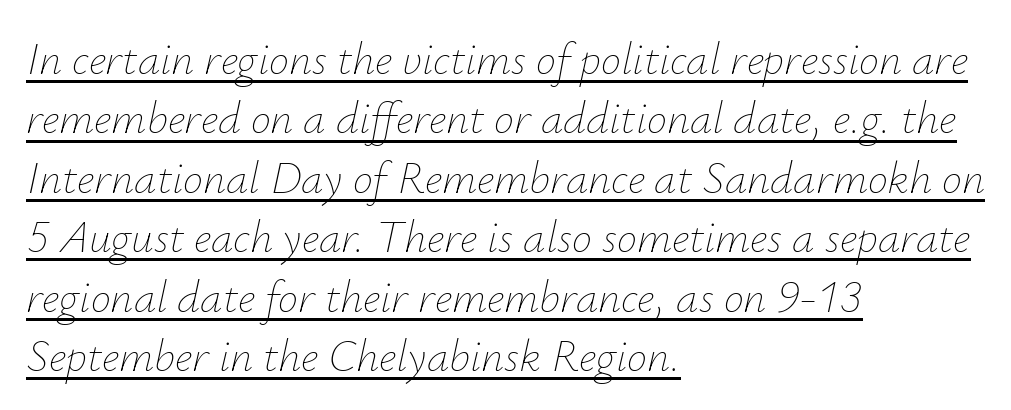
{"italic": "yes", "lean": "right", "slant_degrees": 12, "bold": "no", "weight": "thin", "width": "normal", "stroke_contrast": "low", "x_height": "small", "monospaced": "no", "underline": "yes", "align": "left", "line_spacing": "normal", "line_spacing_ratio": 1.32, "letter_spacing": "normal", "letter_spacing_em": 0.0, "glyph_px": 45}
